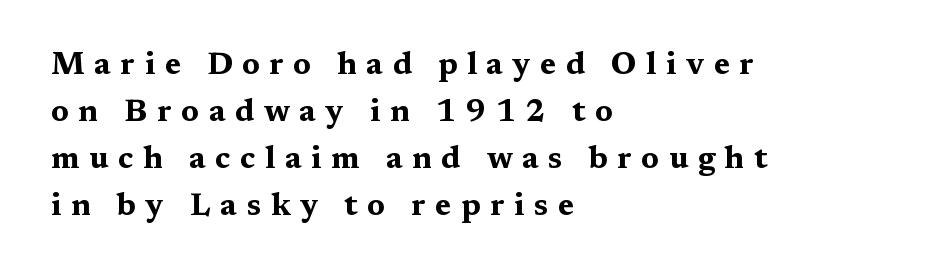
A typesetter would call this proportional, since set widths differ per character. The line texture is sparse and dotted thanks to wide tracking. This is serif lettering, the kind often seen in printed books. The vertical gap from one line to the next is medium.
